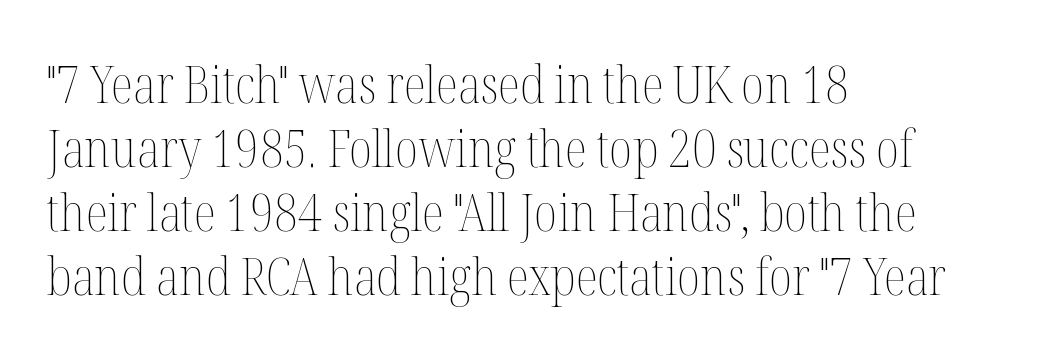
{"italic": "no", "bold": "no", "weight": "thin", "width": "condensed", "stroke_contrast": "medium", "x_height": "medium", "monospaced": "no", "underline": "no", "align": "left", "line_spacing_ratio": 1.23, "letter_spacing": "normal", "letter_spacing_em": 0.0, "glyph_px": 52}
